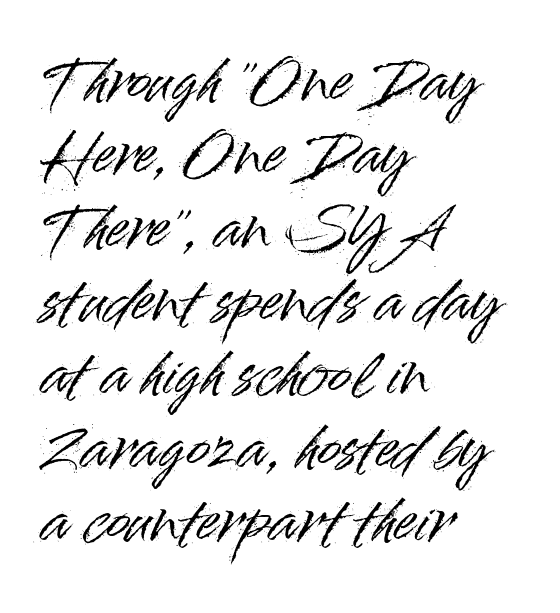
Varying glyph widths throughout — classic text-font behaviour. Type style note: lacks serifs. The space between consecutive lines is moderate. The baseline area is clear. Tracking value appears to be zero — textbook default spacing.
